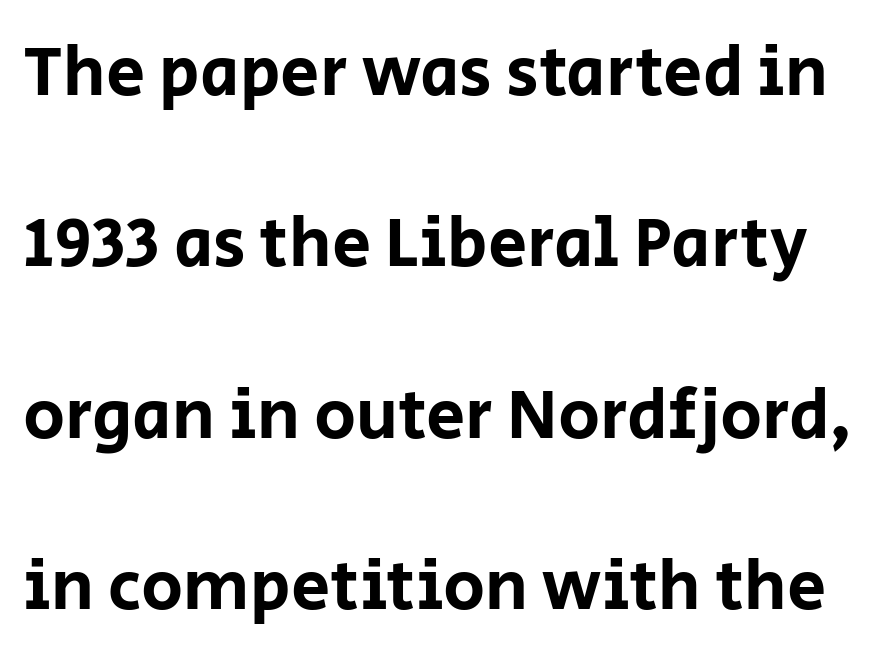
Unlike italic type, these characters show no tilt at all. Short note: letters normally spaced. Look at the bottom of the vertical strokes: they stop flat, with no serifs. The gap between lines stays unmarked. How would I describe the line gaps? Wide and relaxed. Do the characters align in a grid? No, the font is proportional.
